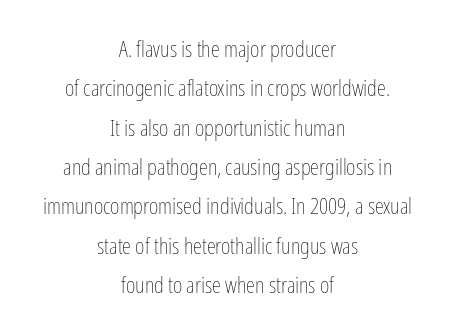
Q: Is the text bold? A: No.
Q: Is the text italic (slanted)? A: No, it is upright.
Q: Is the text underlined? A: No.
Q: How is the paragraph aligned? A: Centered.
Q: Is the spacing between letters normal or unusually wide? A: Normal.
